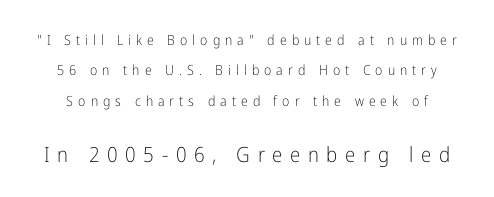
The letters stand upright; this is a roman face. The characters are drawn with everyday or finer stroke widths. The more generous point size was reserved for the lower chunk. These lines stand farther apart than default settings would place them. Tracking here is generous; glyphs stand well apart from one another.
